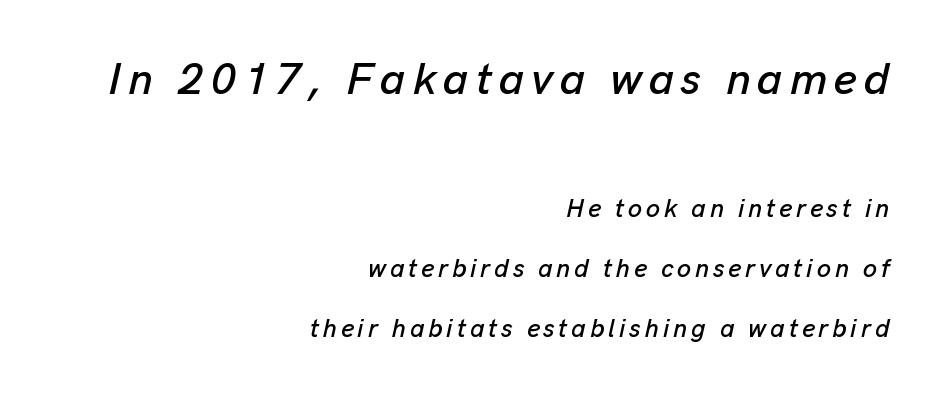
Descenders are the only things crossing below the line. Loosely led — the rows are spread out. The passage shown begins with its larger block and ends with its smaller one. The passage shown is typed in a proportional face where columns would drift.
